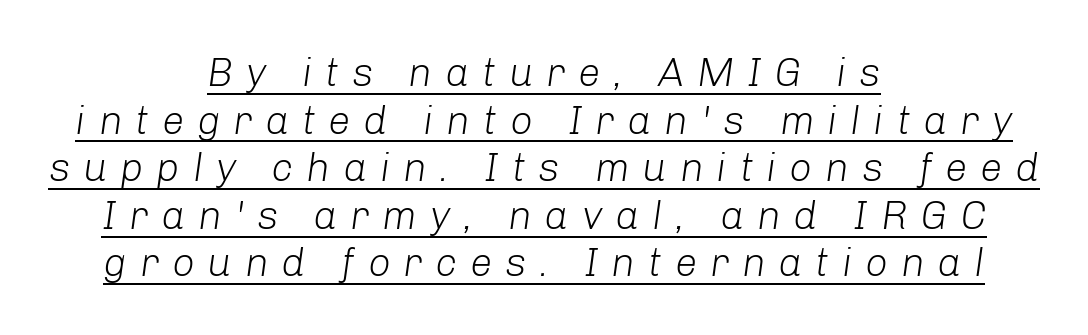
Q: Is the text bold? A: No.
Q: Is the text italic (slanted)? A: Yes, it leans right by about 8 degrees.
Q: Is the text underlined? A: Yes.
Q: How is the paragraph aligned? A: Centered.
Q: Is the spacing between letters normal or unusually wide? A: Unusually wide.
Q: Width (condensed, normal, or wide)? A: Normal.
Q: Stroke contrast? A: Low.
Q: x-height? A: Medium.
Q: Monospaced? A: No.
